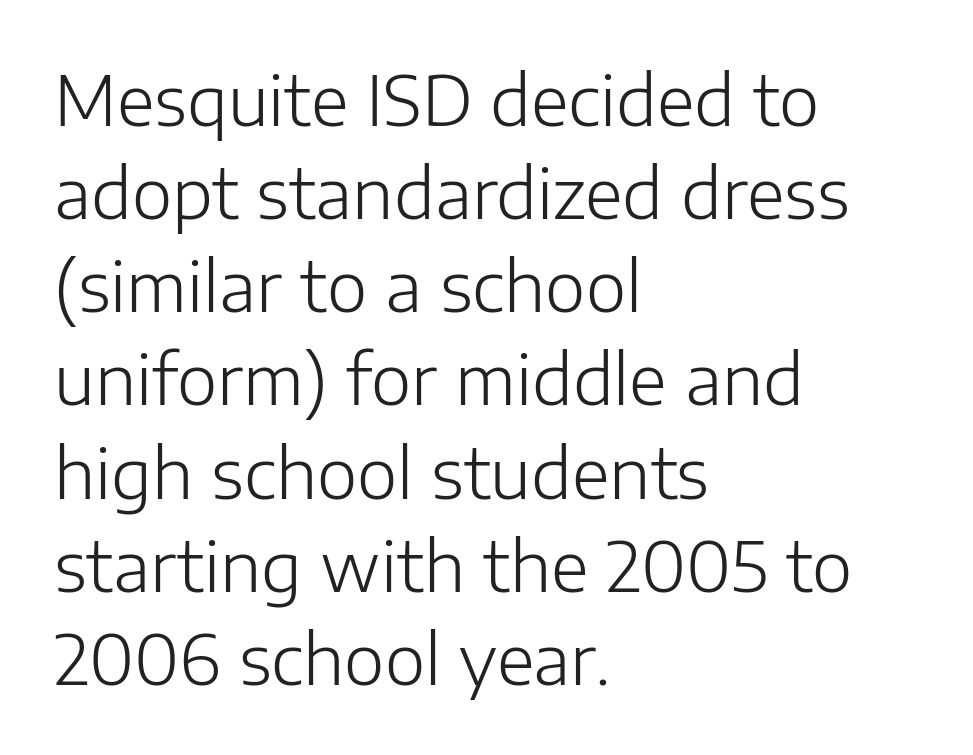
The image shows 69 px light sans-serif type, upright; set left-aligned, normal line spacing (1.35x), normal letter spacing, not underlined; low stroke contrast and a medium x-height.
